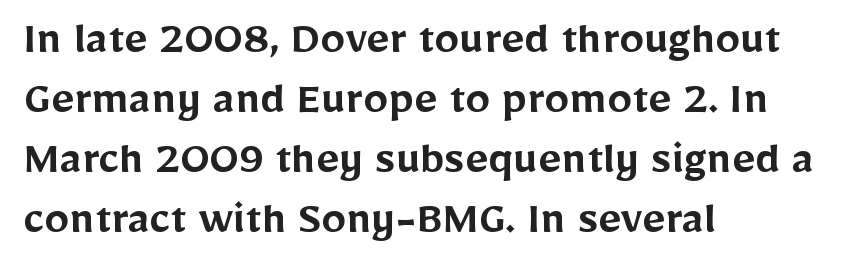
You can tell from the bare stems that sans-serif type was used. These lines are set flush left with a ragged right edge. Firm but not heavy-handed strokes: this text is semibold. Posture: upright roman. The space directly below the letters is spotless.
